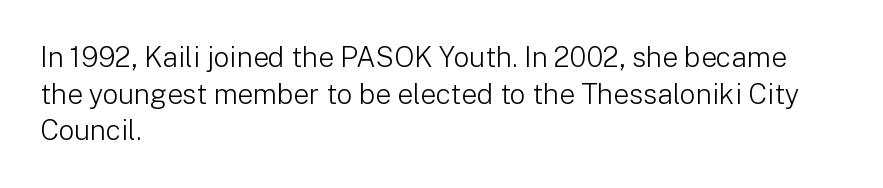
Nothing sits at the stroke ends, so this counts as sans-serif. Do the characters align in a grid? No, the font is proportional. Between one letter and the next there's only the usual sliver of space. Rendered with straight, roman letterforms. Glance below the letters and you will spot only blank space. Is this a heavy cut? Hardly; it is regular or lighter.
